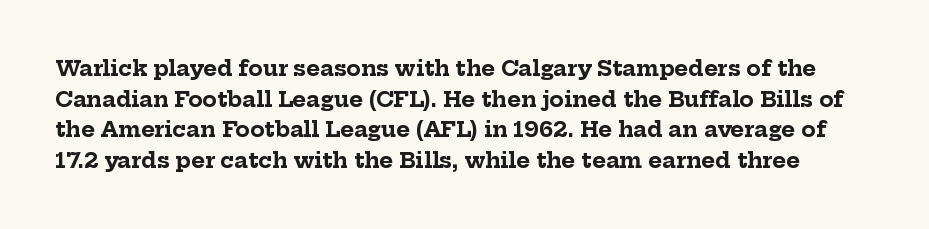
Q: Is the text bold? A: Yes.
Q: Is the text italic (slanted)? A: No, it is upright.
Q: Is the text underlined? A: No.
Q: Is the spacing between letters normal or unusually wide? A: Normal.
Q: Is the spacing between lines tight, normal or loose? A: Normal.
